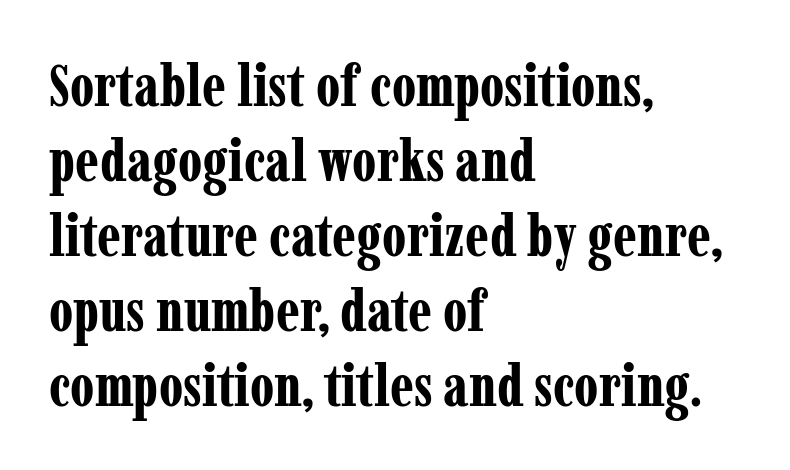
{"serif": "yes", "italic": "no", "bold": "yes", "weight": "bold", "width": "condensed", "stroke_contrast": "low", "x_height": "medium", "monospaced": "no", "underline": "no", "align": "left", "line_spacing": "normal", "line_spacing_ratio": 1.27, "letter_spacing": "normal", "letter_spacing_em": 0.0, "glyph_px": 59}
